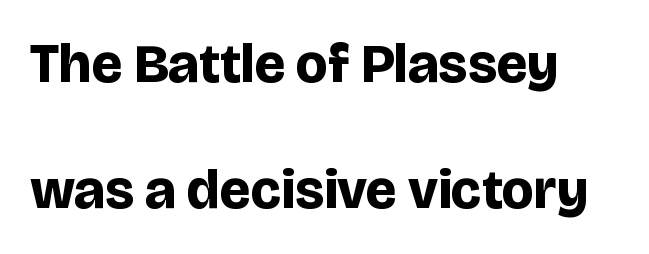
Q: Is the text bold? A: Yes.
Q: Is the text italic (slanted)? A: No, it is upright.
Q: Is the typeface a serif or a sans-serif typeface? A: Sans-serif.
Q: Is the text underlined? A: No.
Q: How is the paragraph aligned? A: Left-aligned.
Q: Is the spacing between letters normal or unusually wide? A: Normal.
Q: Is the spacing between lines tight, normal or loose? A: Loose.
Q: Width (condensed, normal, or wide)? A: Normal.
Q: Stroke contrast? A: Low.
Q: x-height? A: Large.
Q: Monospaced? A: No.
